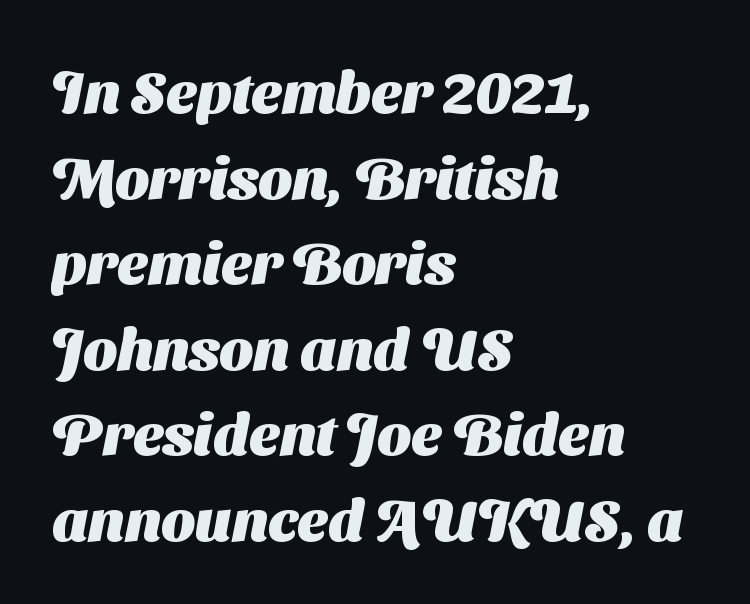
The image shows 59 px heavy sans-serif type; set left-aligned, normal line spacing (1.45x), normal letter spacing, not underlined; medium stroke contrast and a medium x-height.
